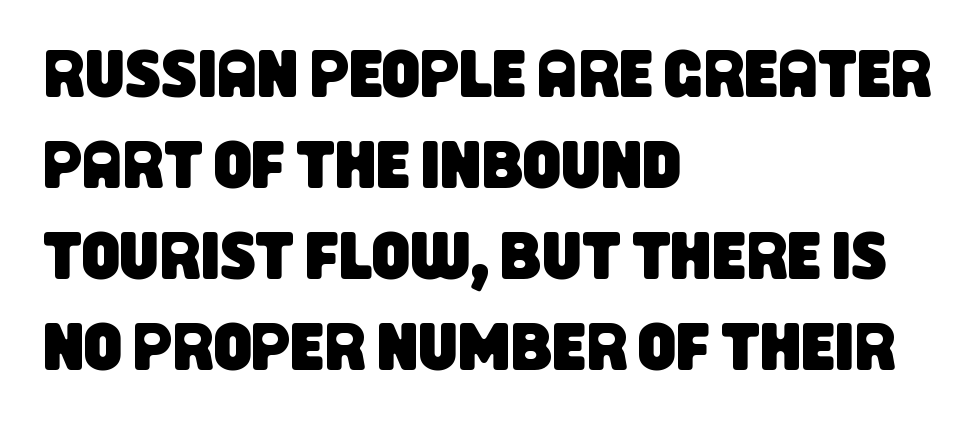
{"serif": "no", "width": "condensed", "stroke_contrast": "low", "x_height": "large", "monospaced": "no", "underline": "no", "align": "left", "line_spacing": "normal", "line_spacing_ratio": 1.36, "letter_spacing": "normal", "letter_spacing_em": 0.0, "glyph_px": 67}
